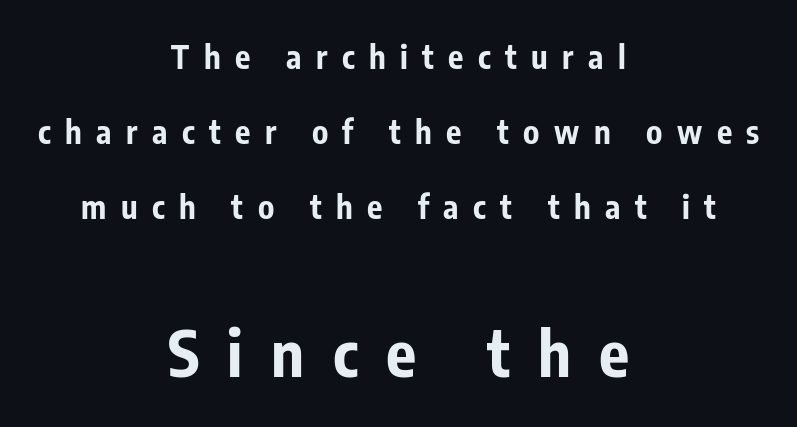
The image shows 63 px bold, condensed sans-serif type, upright; set centered, loose line spacing (2.35x), unusually wide letter spacing (+0.45 em), not underlined; the second (bottom) block is 1.97x larger; low stroke contrast and a medium x-height.
